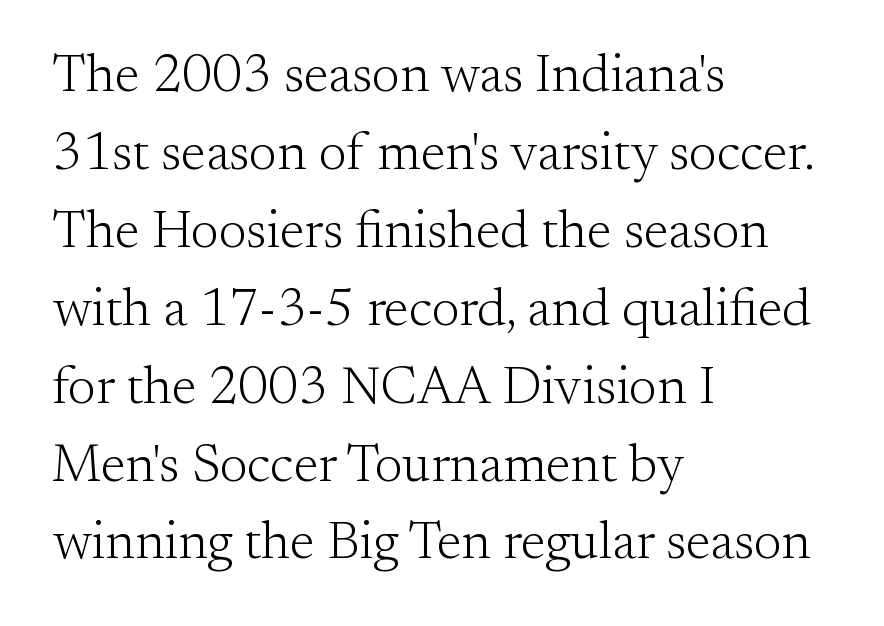
Q: Is the text bold? A: No.
Q: Is the text italic (slanted)? A: No, it is upright.
Q: Is the typeface a serif or a sans-serif typeface? A: Serif.
Q: Is the text underlined? A: No.
Q: How is the paragraph aligned? A: Left-aligned.
Q: Is the spacing between letters normal or unusually wide? A: Normal.
Q: Is the spacing between lines tight, normal or loose? A: Normal.
Q: Width (condensed, normal, or wide)? A: Normal.
Q: Stroke contrast? A: Medium.
Q: x-height? A: Small.
Q: Monospaced? A: No.
